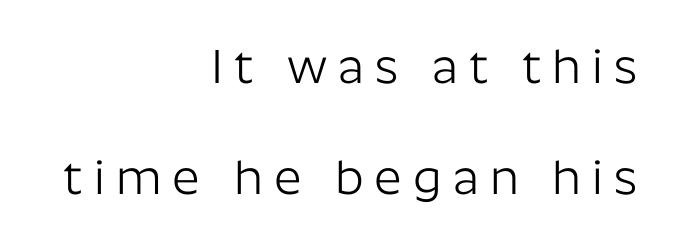
{"serif": "no", "italic": "no", "bold": "no", "weight": "light", "width": "normal", "stroke_contrast": "low", "x_height": "medium", "monospaced": "no", "underline": "no", "align": "right", "line_spacing": "loose", "line_spacing_ratio": 2.31, "letter_spacing": "wide", "letter_spacing_em": 0.23, "glyph_px": 48}
